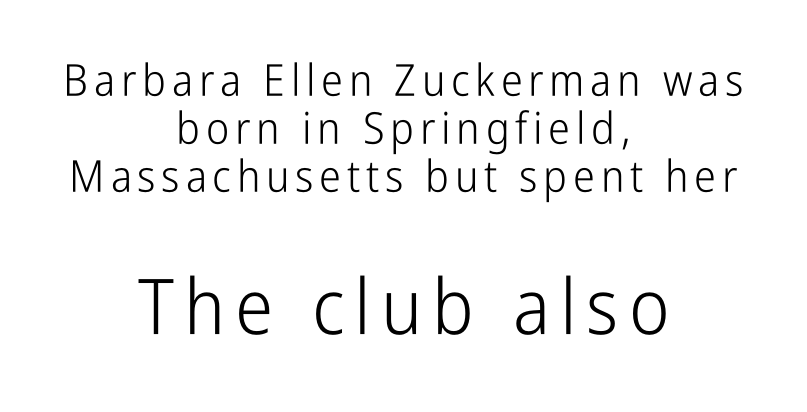
The image shows 77 px light, condensed sans-serif type, upright; set centered, tight line spacing (1.09x), not underlined; the second (bottom) block is 1.75x larger; low stroke contrast and a medium x-height.
